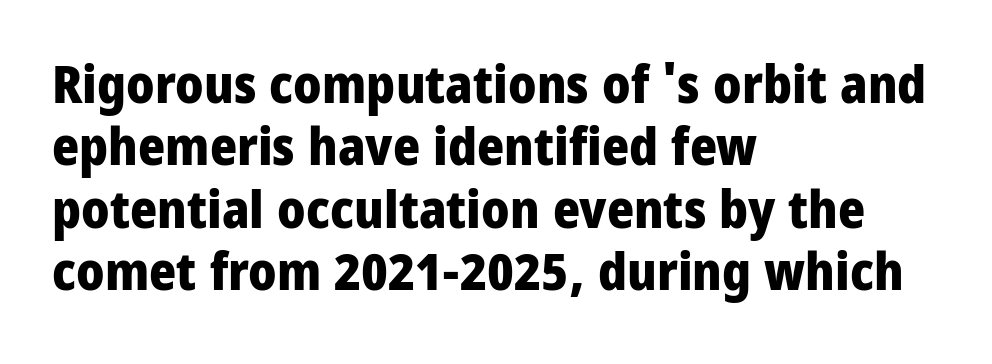
The rendering anchors every line to the left-hand side. These lines were composed using upright roman letters. Type without underlining. Is this a fixed-width face? No — the glyphs have proportional, varying widths.
